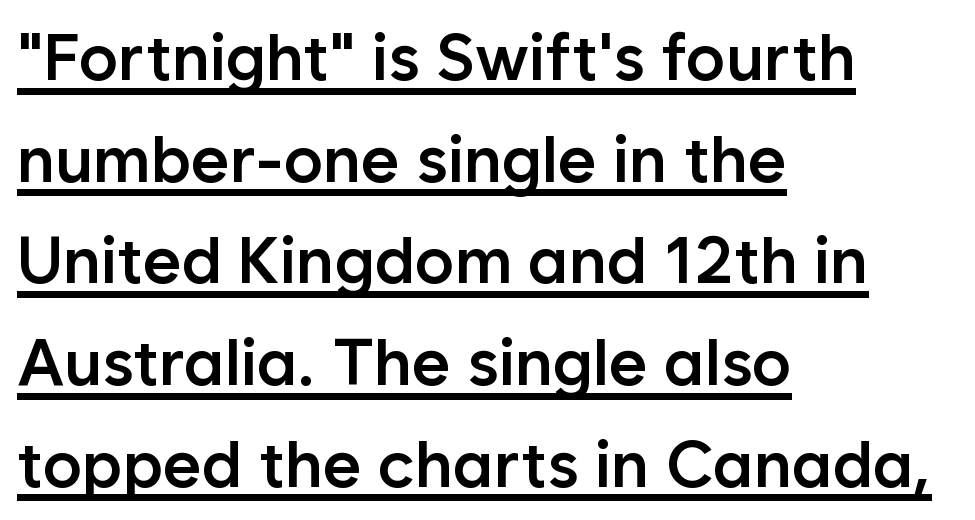
The image shows 66 px semibold sans-serif type, upright; set left-aligned, normal line spacing (1.54x), normal letter spacing, underlined; low stroke contrast and a medium x-height.
